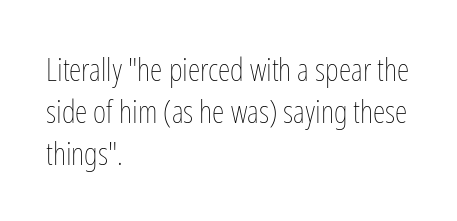
The compositor pushed each line to the left boundary. The letters stand upright; this is a roman face. Nothing unusual about the tracking: characters are spaced as the font intends. The rendering uses natural spacing where letterforms have individual widths. Weight: not bold — regular or lighter. The designer left line spacing at the default.
